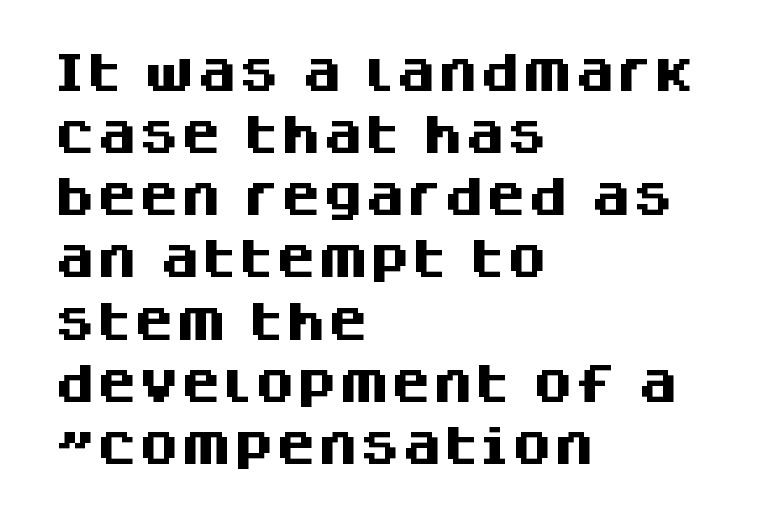
Q: Is the text bold? A: Yes.
Q: Is the text italic (slanted)? A: No, it is upright.
Q: Is the typeface a serif or a sans-serif typeface? A: Sans-serif.
Q: Is the text underlined? A: No.
Q: How is the paragraph aligned? A: Left-aligned.
Q: Is the spacing between letters normal or unusually wide? A: Normal.
Q: Is the spacing between lines tight, normal or loose? A: Normal.
Q: Width (condensed, normal, or wide)? A: Normal.
Q: Stroke contrast? A: Medium.
Q: x-height? A: Large.
Q: Monospaced? A: No.
